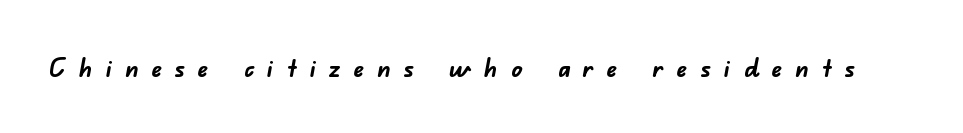
Q: Is the text bold? A: Yes.
Q: Is the text underlined? A: No.
Q: Is the spacing between letters normal or unusually wide? A: Unusually wide.
